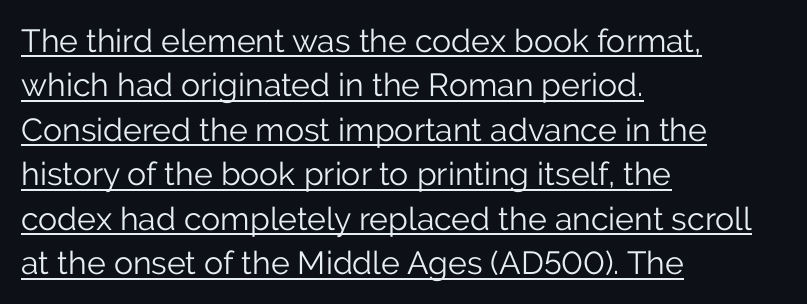
Q: Is the text bold? A: No.
Q: Is the text italic (slanted)? A: No, it is upright.
Q: Is the typeface a serif or a sans-serif typeface? A: Sans-serif.
Q: Is the text underlined? A: Yes.
Q: How is the paragraph aligned? A: Left-aligned.
Q: Is the spacing between letters normal or unusually wide? A: Normal.
Q: Is the spacing between lines tight, normal or loose? A: Normal.
Q: Width (condensed, normal, or wide)? A: Normal.
Q: Stroke contrast? A: Low.
Q: x-height? A: Medium.
Q: Monospaced? A: No.
